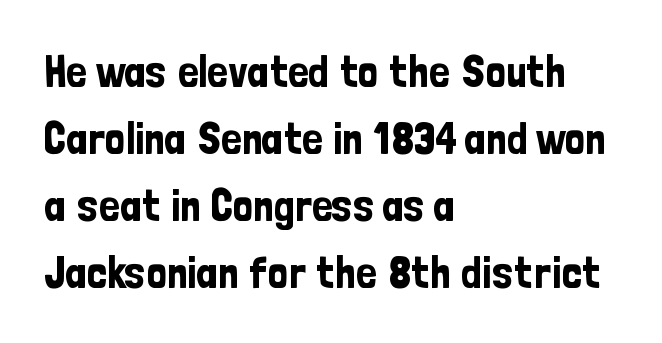
Vertically, the passage feels balanced, rows spaced as you'd expect. Ascenders rise straight up at ninety degrees. These lines stack with their left ends in a neat column. Type without underlining. The passage shown is typed in a proportional face where columns would drift. The type is set solid horizontally, with unmodified tracking.
